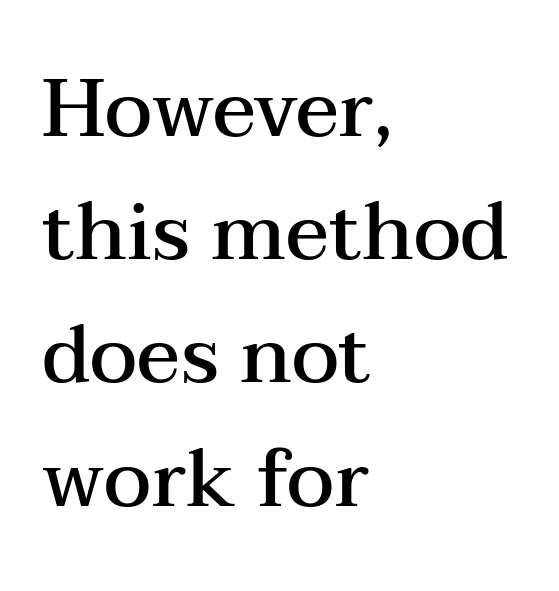
{"serif": "yes", "italic": "no", "bold": "semi", "weight": "semibold", "width": "wide", "stroke_contrast": "medium", "x_height": "medium", "monospaced": "no", "underline": "no", "align": "left", "line_spacing": "normal", "line_spacing_ratio": 1.54, "letter_spacing": "normal", "letter_spacing_em": 0.0, "glyph_px": 80}
